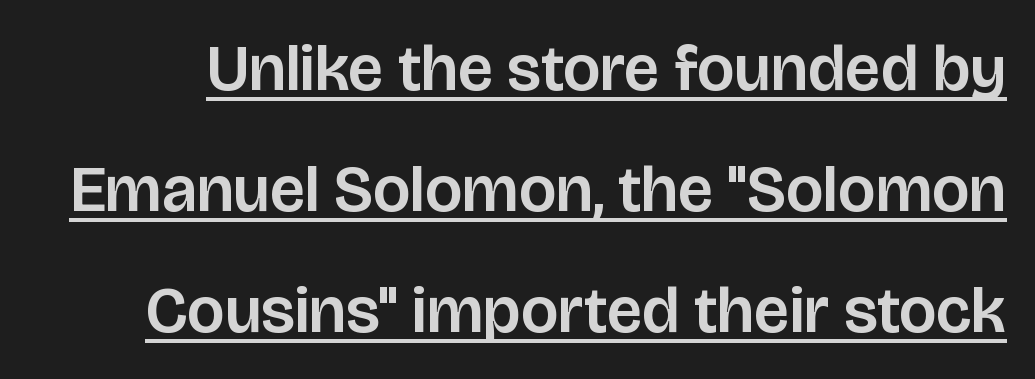
{"serif": "no", "italic": "no", "width": "normal", "stroke_contrast": "low", "x_height": "large", "monospaced": "no", "underline": "yes", "line_spacing_ratio": 1.86, "letter_spacing": "normal", "letter_spacing_em": 0.0, "glyph_px": 65}
